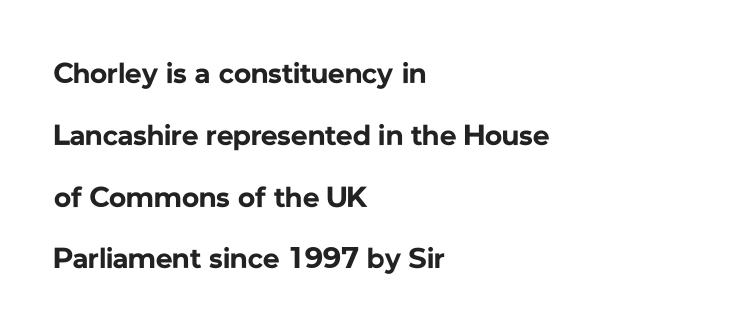
The image shows 29 px bold sans-serif type, upright; set left-aligned, loose line spacing (2.13x), normal letter spacing, not underlined; low stroke contrast and a medium x-height.
